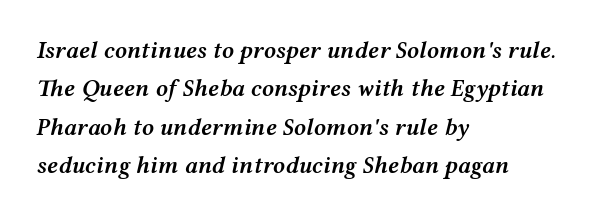
The image shows 24 px text type, italic (leaning right); set left-aligned, normal line spacing (1.6x), normal letter spacing, not underlined.
